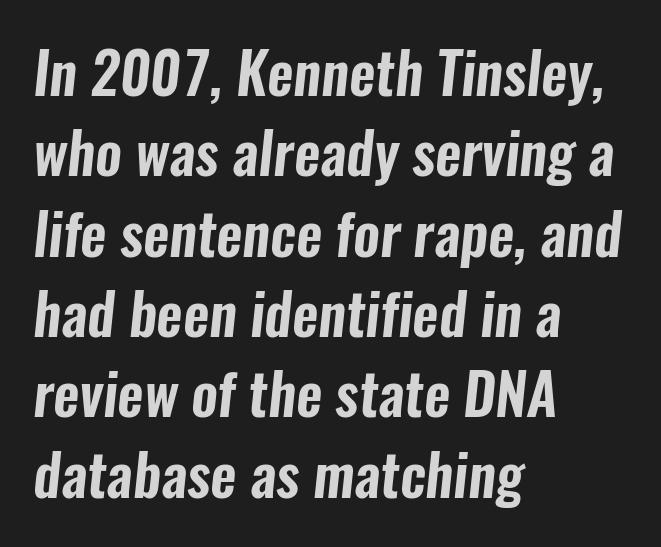
The image shows 57 px condensed sans-serif type; set left-aligned, normal line spacing (1.41x), normal letter spacing, not underlined; low stroke contrast and a medium x-height.
